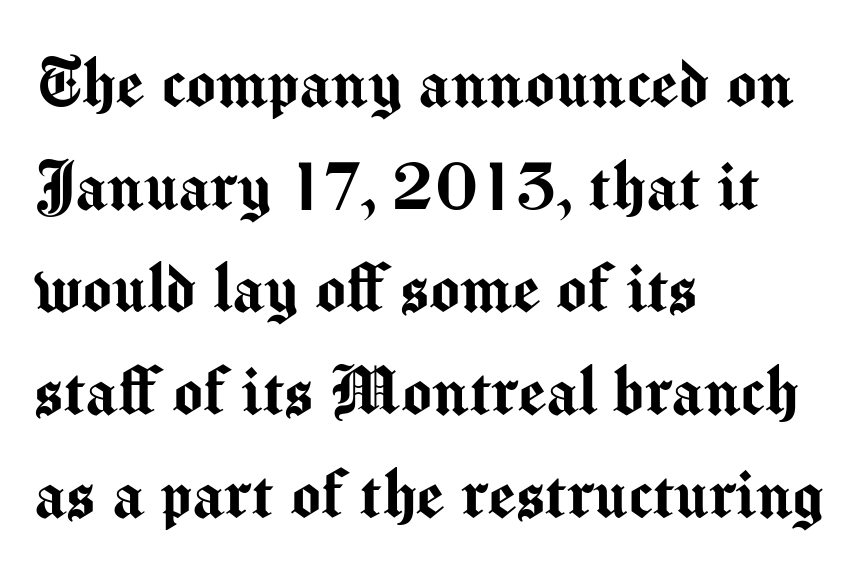
The image shows 79 px sans-serif type, upright; set left-aligned, normal line spacing (1.3x), normal letter spacing, not underlined; medium stroke contrast and a medium x-height.
